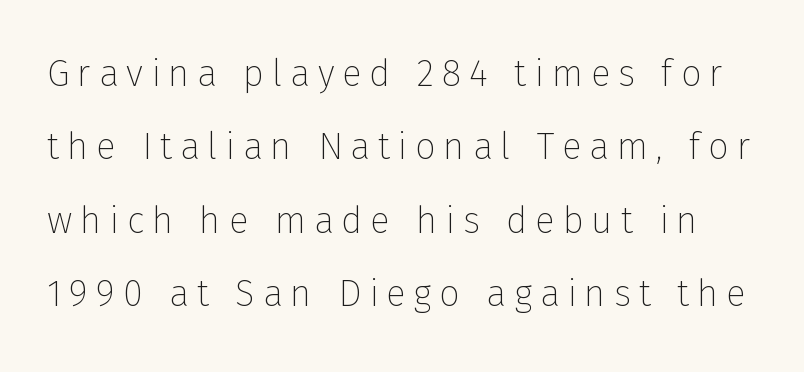
The letters stand upright; this is a roman face. The string is rendered with underlining switched off. Characters follow at a spacing far wider than the type designer built in. Think standard paragraph weight, or any step lighter than that. Character widths vary here, with narrow letters taking less room than wide ones.
